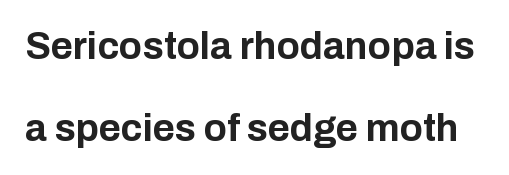
The image shows 38 px bold sans-serif type, upright; set loose line spacing (2.16x), normal letter spacing, not underlined; low stroke contrast and a medium x-height.
